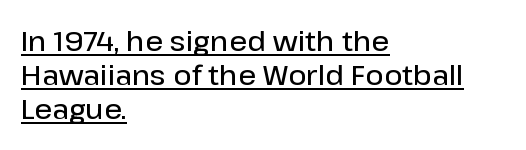
Typeset ragged right — the left edge is the straight one. Do the characters align in a grid? No, the font is proportional. The letters sit at their default tracking, neither squeezed nor spread. No feet cap the strokes, marking this as sans-serif type.
